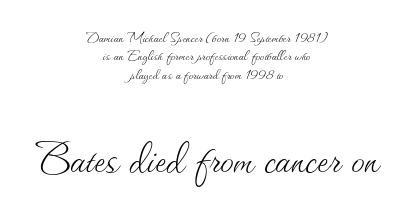
{"bold": "no", "weight": "thin", "width": "normal", "stroke_contrast": "medium", "x_height": "small", "monospaced": "no", "underline": "no", "align": "center", "line_spacing": "tight", "line_spacing_ratio": 1.02, "letter_spacing": "normal", "letter_spacing_em": 0.0, "larger_block": "second", "size_ratio": 3.0, "glyph_px": 54}
